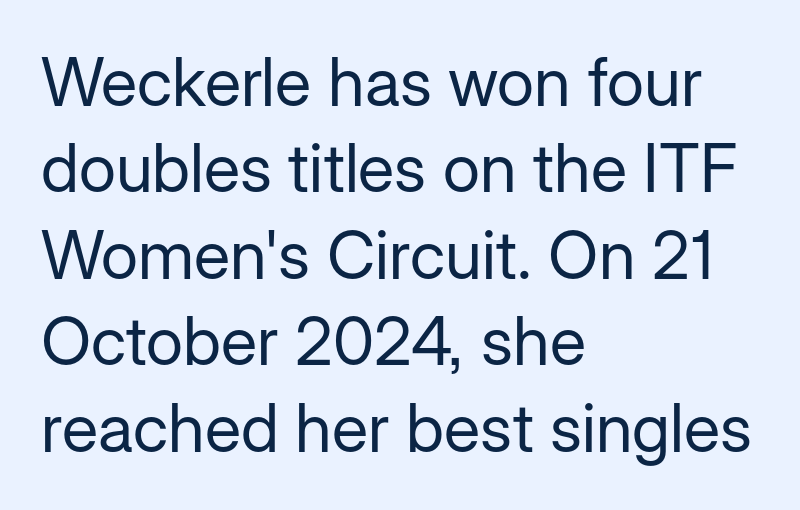
Q: Is the text bold? A: No.
Q: Is the text italic (slanted)? A: No, it is upright.
Q: Is the typeface a serif or a sans-serif typeface? A: Sans-serif.
Q: Is the text underlined? A: No.
Q: How is the paragraph aligned? A: Left-aligned.
Q: Is the spacing between letters normal or unusually wide? A: Normal.
Q: Is the spacing between lines tight, normal or loose? A: Normal.
Q: Width (condensed, normal, or wide)? A: Normal.
Q: Stroke contrast? A: Low.
Q: x-height? A: Medium.
Q: Monospaced? A: No.
